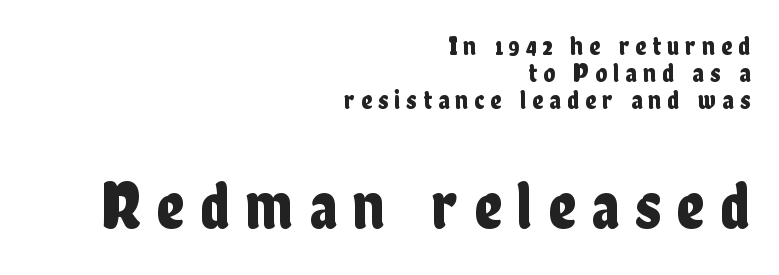
You can tell from the bare stems that sans-serif type was used. This is the regular roman posture of the typeface. No word sits above an underline. These lines are set flush right with a ragged left edge. These lines are rendered in a variable-pitch font.
